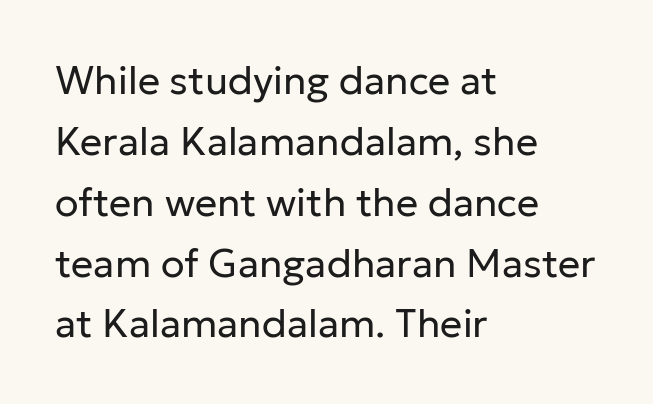
This rendering leaves character spacing at its baseline value. The compositor pushed each line to the left boundary. Check the space under the baseline: it is left empty. The weight would be labelled regular, book, light, or lighter still. Summary of vertical rhythm: regular, with standard interline spacing. Varying glyph widths throughout — classic text-font behaviour.
